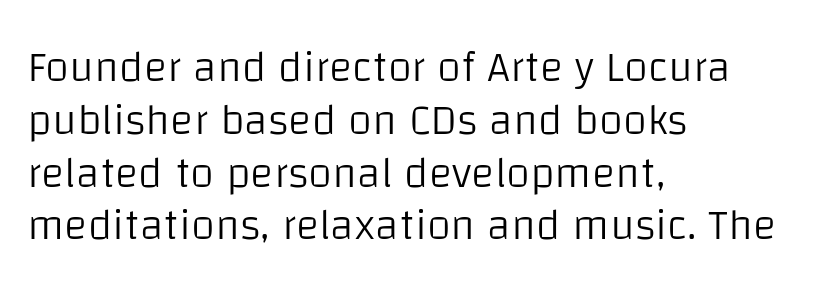
Character widths vary here, with narrow letters taking less room than wide ones. How are the letters spaced? Ordinarily, with no added tracking. The compositor pushed each line to the left boundary. This reads as an unemphasized weight, regular at the heaviest. Words float on clear page, feet unadorned. These lines are composed in type without serifs.
